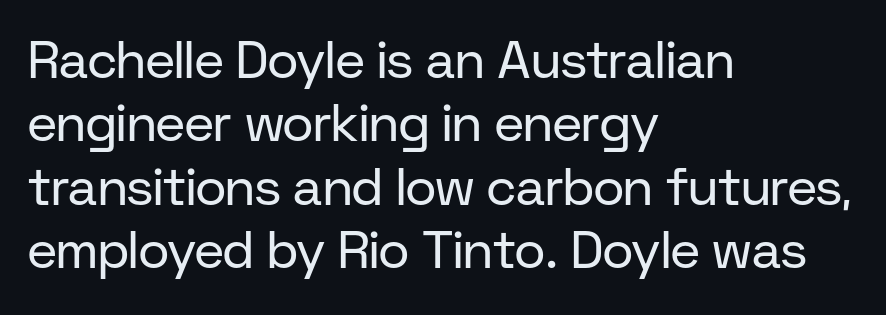
The image shows 52 px regular-weight sans-serif type, upright; set left-aligned, line spacing 1.22x, normal letter spacing, not underlined; low stroke contrast and a medium x-height.
